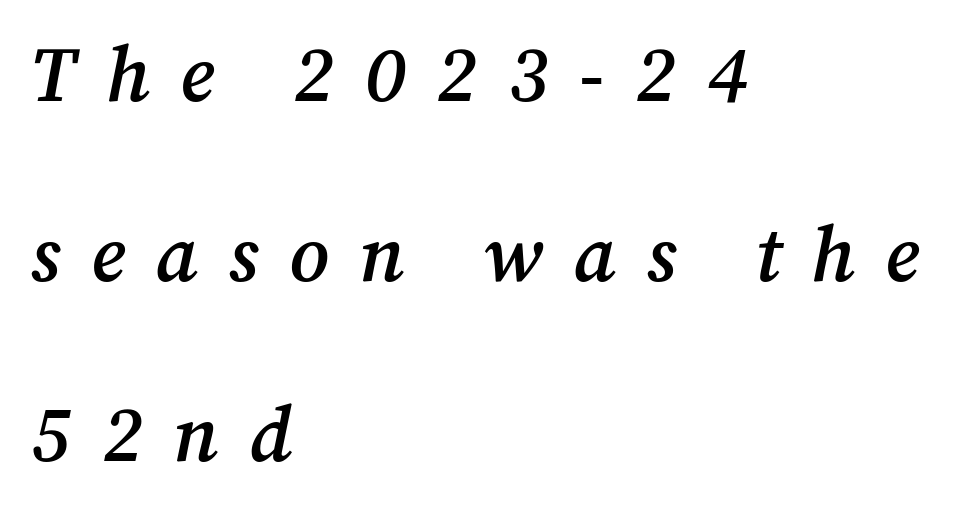
The image shows 78 px semibold serif type, italic (leaning right); set left-aligned, loose line spacing (2.31x), unusually wide letter spacing (+0.39 em), not underlined; medium stroke contrast and a medium x-height.
